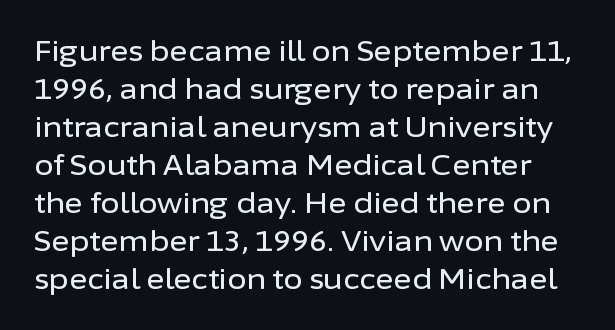
{"serif": "no", "italic": "no", "width": "normal", "stroke_contrast": "low", "x_height": "medium", "monospaced": "no", "underline": "no", "line_spacing": "normal", "line_spacing_ratio": 1.36, "letter_spacing": "normal", "letter_spacing_em": 0.0, "glyph_px": 28}
